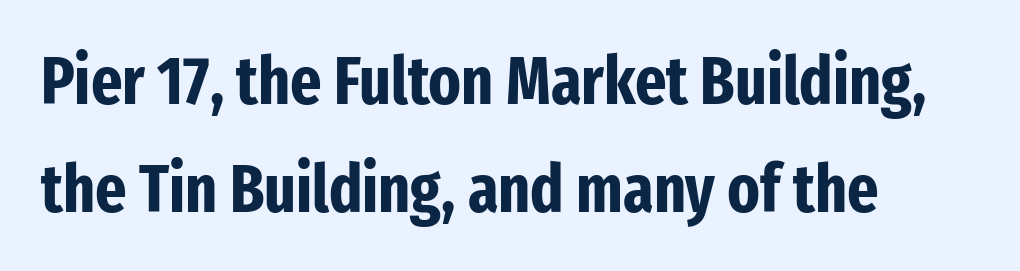
Q: Is the text bold? A: Yes.
Q: Is the text italic (slanted)? A: No, it is upright.
Q: Is the typeface a serif or a sans-serif typeface? A: Sans-serif.
Q: Is the text underlined? A: No.
Q: How is the paragraph aligned? A: Left-aligned.
Q: Is the spacing between letters normal or unusually wide? A: Normal.
Q: Is the spacing between lines tight, normal or loose? A: Normal.
Q: Width (condensed, normal, or wide)? A: Condensed.
Q: Stroke contrast? A: Low.
Q: x-height? A: Medium.
Q: Monospaced? A: No.
